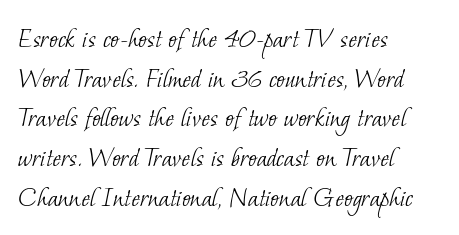
Q: Is the text bold? A: No.
Q: Is the typeface a serif or a sans-serif typeface? A: Serif.
Q: Is the text underlined? A: No.
Q: How is the paragraph aligned? A: Left-aligned.
Q: Is the spacing between letters normal or unusually wide? A: Normal.
Q: Is the spacing between lines tight, normal or loose? A: Normal.
Q: Width (condensed, normal, or wide)? A: Normal.
Q: Stroke contrast? A: Low.
Q: x-height? A: Small.
Q: Monospaced? A: No.
